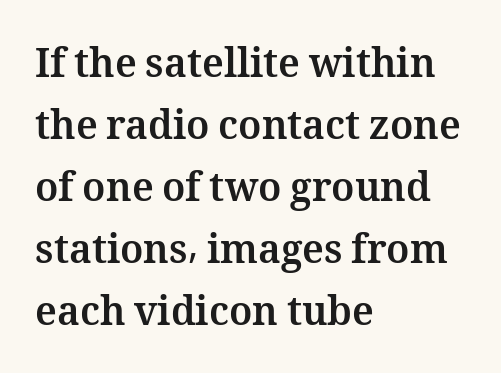
The image shows 39 px bold type, upright; set left-aligned, normal line spacing (1.59x), normal letter spacing, not underlined; medium stroke contrast and a medium x-height.
